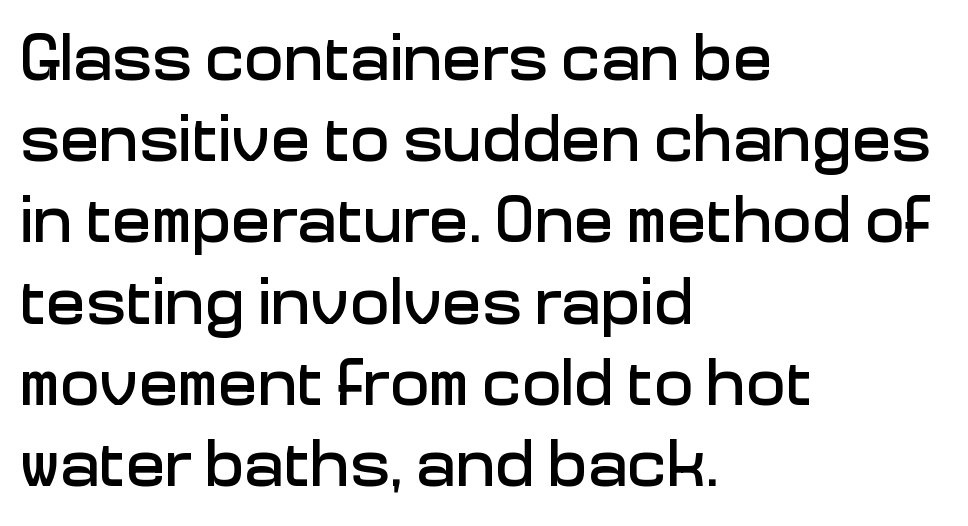
Decoration check: the copy has no underline. Character widths vary here, with narrow letters taking less room than wide ones. Observe the ordinary spacing: letters are neighbours, not strangers. Does the lettering tilt? It doesn't — this is upright. Is this a sans? Yes — the strokes have no serifs. The rag falls on the right side of this text block.
